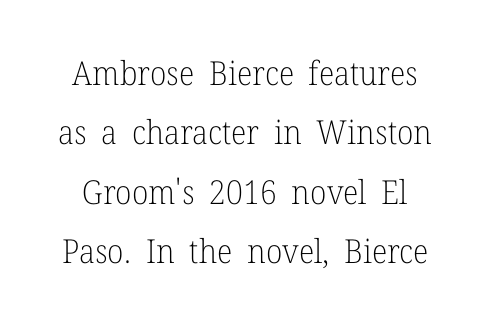
The image shows 33 px light serif type, upright; set line spacing 1.8x, normal letter spacing, not underlined; low stroke contrast and a medium x-height.
